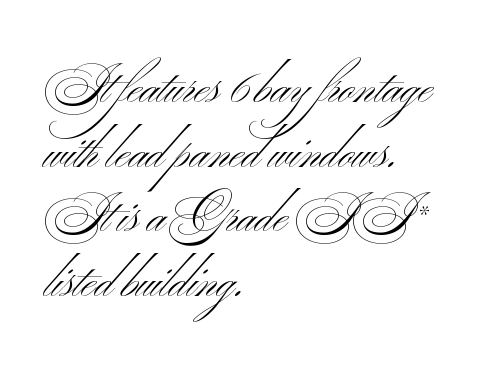
{"serif": "no", "bold": "no", "weight": "light", "width": "wide", "stroke_contrast": "medium", "x_height": "small", "monospaced": "no", "underline": "no", "align": "left", "line_spacing": "normal", "line_spacing_ratio": 1.32, "letter_spacing": "normal", "letter_spacing_em": 0.0, "glyph_px": 49}
